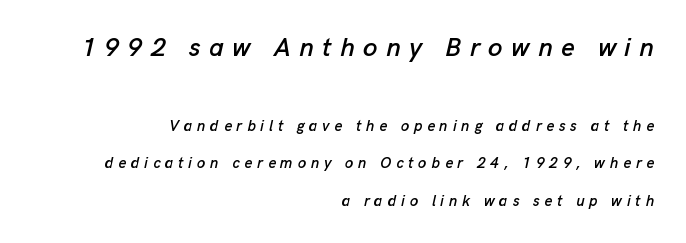
{"italic": "yes", "lean": "right", "slant_degrees": 13, "underline": "no", "align": "right", "line_spacing": "loose", "line_spacing_ratio": 2.48, "letter_spacing": "wide", "letter_spacing_em": 0.32, "larger_block": "first", "size_ratio": 1.73, "glyph_px": 26}
